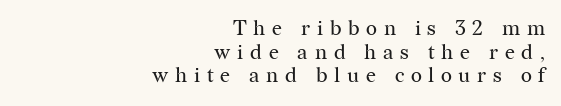
The image shows 21 px text type, upright; set right-aligned, tight line spacing (1.12x), unusually wide letter spacing (+0.32 em), not underlined.
